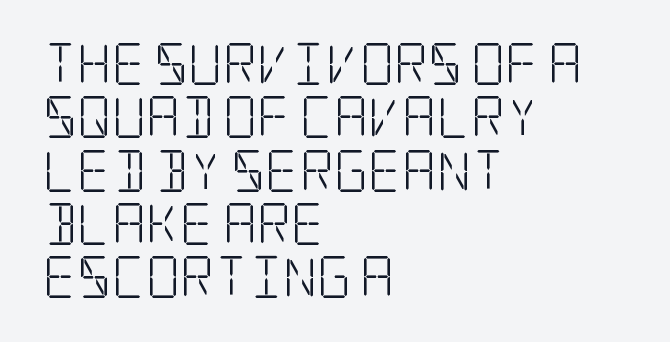
Q: Is the text bold? A: No.
Q: Is the text italic (slanted)? A: No, it is upright.
Q: Is the typeface a serif or a sans-serif typeface? A: Serif.
Q: Is the text underlined? A: No.
Q: How is the paragraph aligned? A: Left-aligned.
Q: Is the spacing between letters normal or unusually wide? A: Normal.
Q: Is the spacing between lines tight, normal or loose? A: Normal.
Q: Width (condensed, normal, or wide)? A: Condensed.
Q: Stroke contrast? A: Low.
Q: x-height? A: Large.
